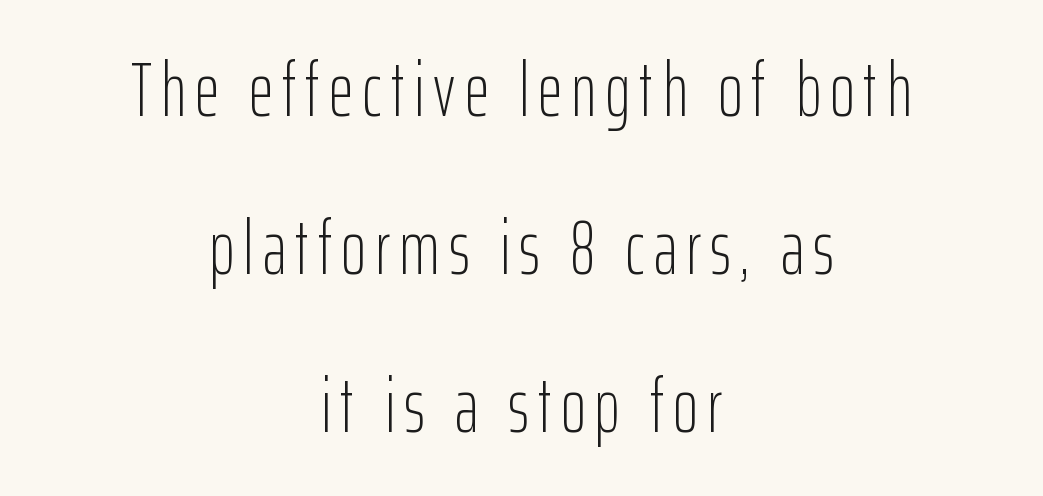
The rendering uses a large line-height, opening up the rows. Spacing verdict: proportional, widths tailored to each character. The face used here is a sans, in the tradition of grotesques and geometrics. The space directly below the letters is spotless. In terms of posture, this sample is upright.
